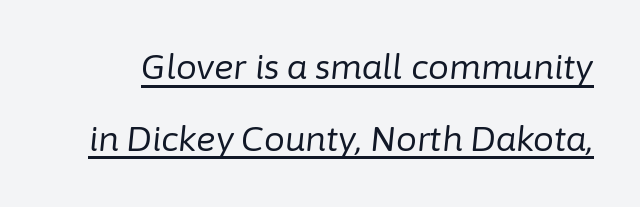
{"italic": "yes", "lean": "right", "slant_degrees": 6, "bold": "no", "weight": "regular", "width": "normal", "stroke_contrast": "low", "x_height": "medium", "monospaced": "no", "underline": "yes", "line_spacing": "loose", "line_spacing_ratio": 2.17, "letter_spacing": "normal", "letter_spacing_em": 0.0, "glyph_px": 33}
